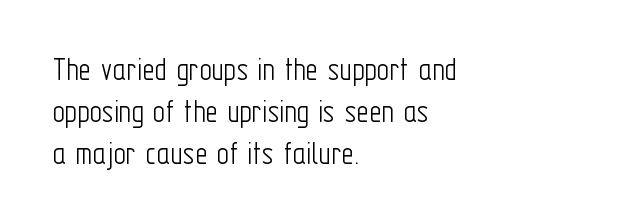
Decoration check: the copy has no underline. Heaviness? Minimal to ordinary, like unemphasized prose. Horizontal alignment here is leftward, the default for most running prose. Notice how the stems are strictly vertical — no italics here. The face used here is a sans, in the tradition of grotesques and geometrics.
